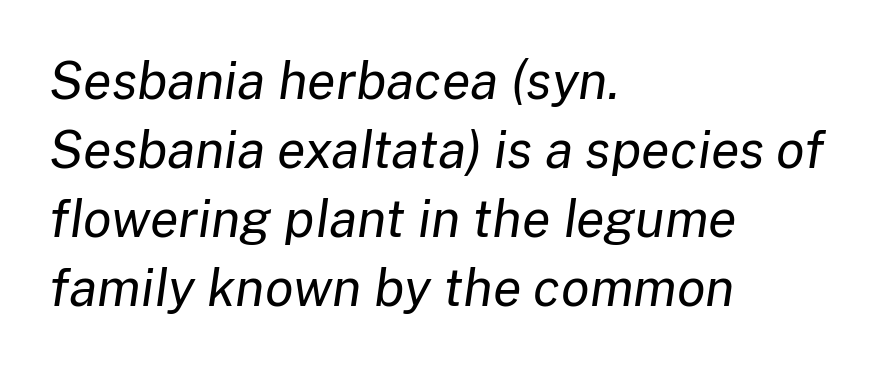
The image shows 52 px regular-weight type, italic (leaning right); set left-aligned, normal line spacing (1.33x), normal letter spacing, not underlined; low stroke contrast and a medium x-height.
